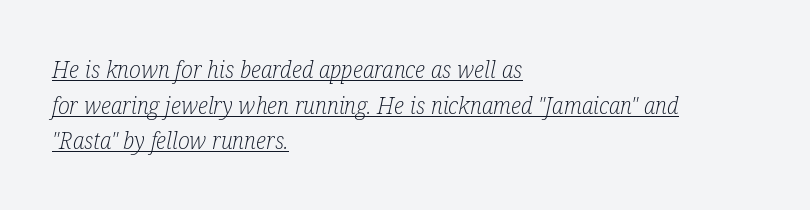
{"italic": "yes", "lean": "right", "slant_degrees": 12, "bold": "no", "underline": "yes", "align": "left", "line_spacing": "normal", "line_spacing_ratio": 1.48, "letter_spacing": "normal", "letter_spacing_em": 0.0, "glyph_px": 24}
